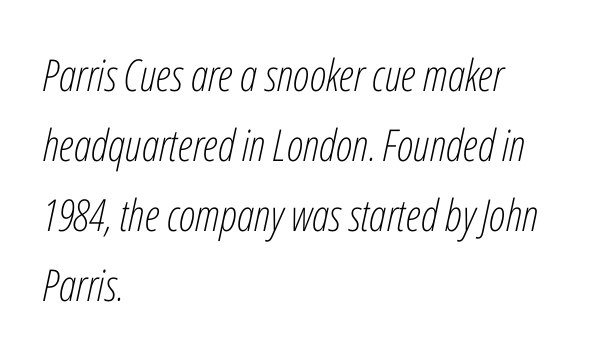
{"italic": "yes", "lean": "right", "slant_degrees": 12, "bold": "no", "weight": "light", "width": "condensed", "stroke_contrast": "low", "x_height": "medium", "monospaced": "no", "underline": "no", "align": "left", "line_spacing": "normal", "line_spacing_ratio": 1.59, "letter_spacing": "normal", "letter_spacing_em": 0.0, "glyph_px": 44}
